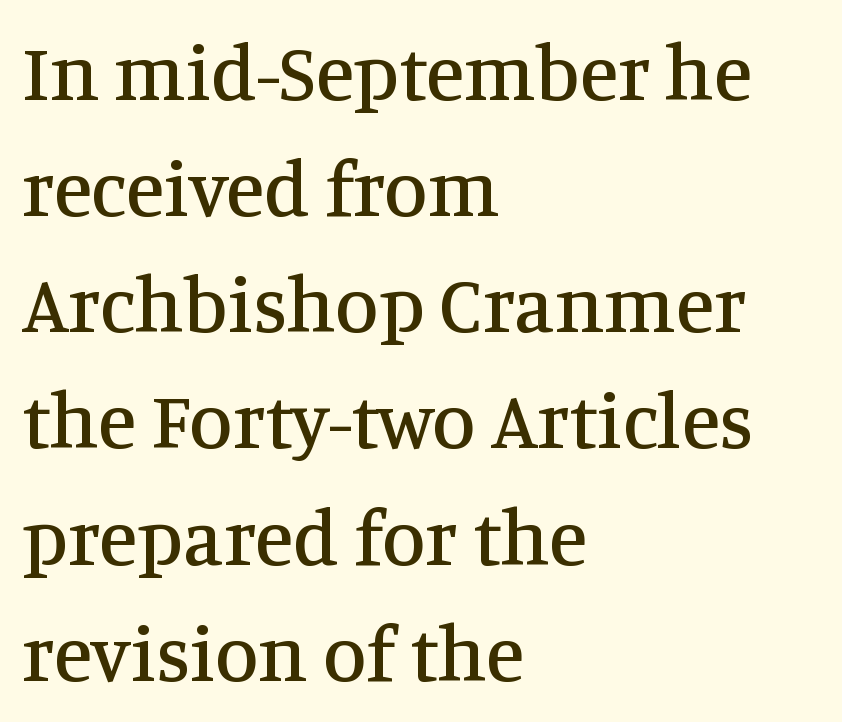
The image shows 79 px serif type, upright; set left-aligned, normal line spacing (1.47x), normal letter spacing, not underlined; medium stroke contrast and a large x-height.
